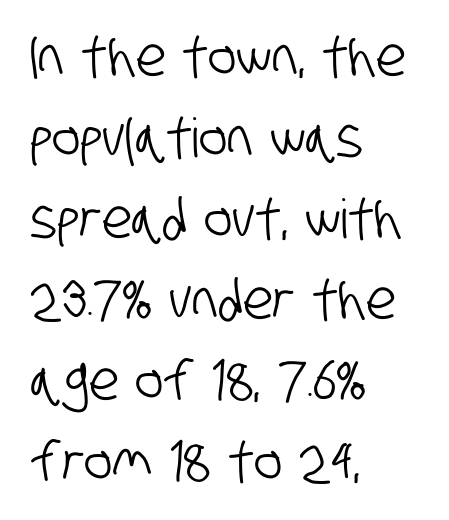
{"serif": "no", "width": "condensed", "stroke_contrast": "low", "x_height": "large", "monospaced": "no", "underline": "no", "align": "left", "line_spacing": "normal", "line_spacing_ratio": 1.5, "letter_spacing": "normal", "letter_spacing_em": 0.0, "glyph_px": 54}
